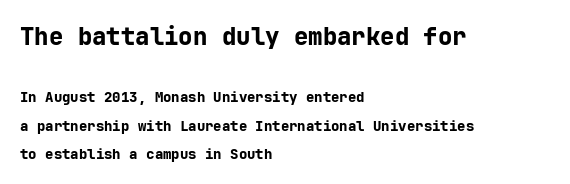
{"italic": "no", "bold": "yes", "underline": "no", "align": "left", "line_spacing": "loose", "line_spacing_ratio": 2.01, "letter_spacing": "normal", "letter_spacing_em": 0.0, "larger_block": "first", "size_ratio": 1.71, "glyph_px": 24}
